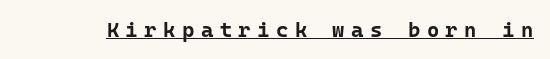
The image shows 21 px bold type, upright; set unusually wide letter spacing (+0.31 em), underlined.
